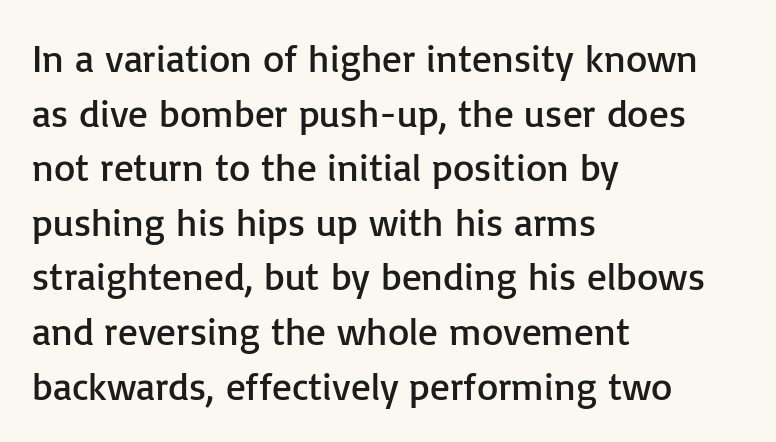
The image shows 39 px regular-weight sans-serif type, upright; set left-aligned, normal line spacing (1.4x), normal letter spacing, not underlined; low stroke contrast and a medium x-height.
